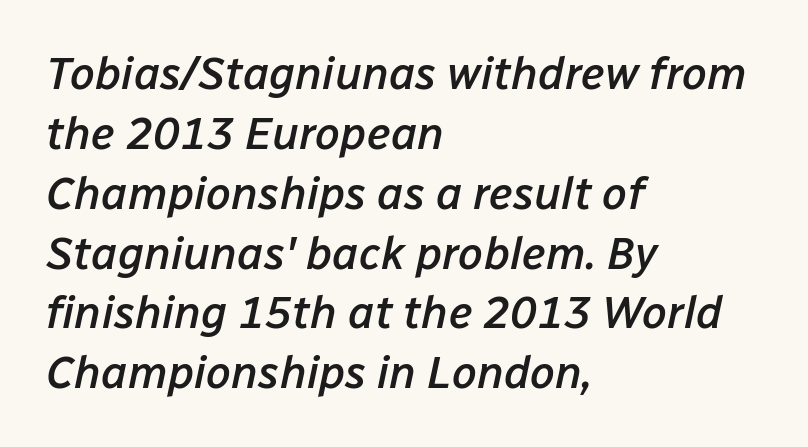
{"italic": "yes", "lean": "right", "slant_degrees": 12, "bold": "semi", "weight": "semibold", "width": "normal", "stroke_contrast": "low", "x_height": "medium", "monospaced": "no", "underline": "no", "align": "left", "line_spacing": "normal", "line_spacing_ratio": 1.33, "letter_spacing": "normal", "letter_spacing_em": 0.0, "glyph_px": 45}
